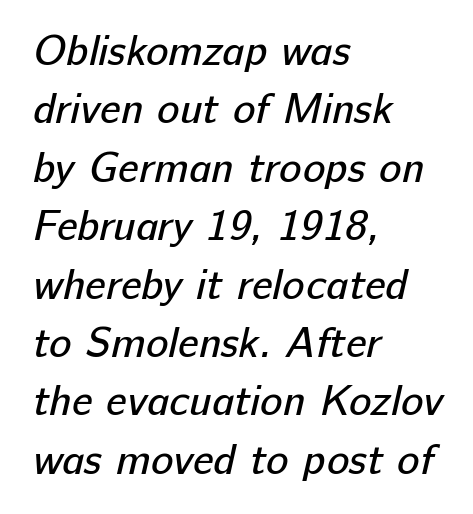
Q: Is the text bold? A: No.
Q: Is the typeface a serif or a sans-serif typeface? A: Sans-serif.
Q: Is the text underlined? A: No.
Q: How is the paragraph aligned? A: Left-aligned.
Q: Is the spacing between letters normal or unusually wide? A: Normal.
Q: Is the spacing between lines tight, normal or loose? A: Normal.
Q: Width (condensed, normal, or wide)? A: Normal.
Q: Stroke contrast? A: Low.
Q: x-height? A: Medium.
Q: Monospaced? A: No.
